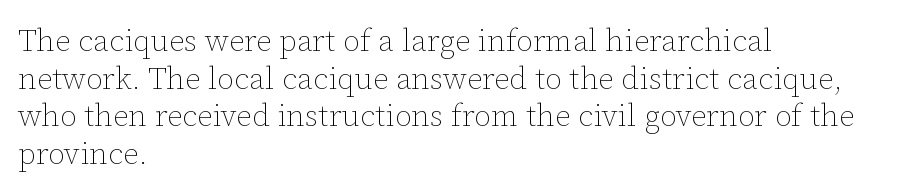
Q: Is the text bold? A: No.
Q: Is the text italic (slanted)? A: No, it is upright.
Q: Is the text underlined? A: No.
Q: How is the paragraph aligned? A: Left-aligned.
Q: Is the spacing between letters normal or unusually wide? A: Normal.
Q: Width (condensed, normal, or wide)? A: Normal.
Q: Stroke contrast? A: Low.
Q: x-height? A: Medium.
Q: Monospaced? A: No.
